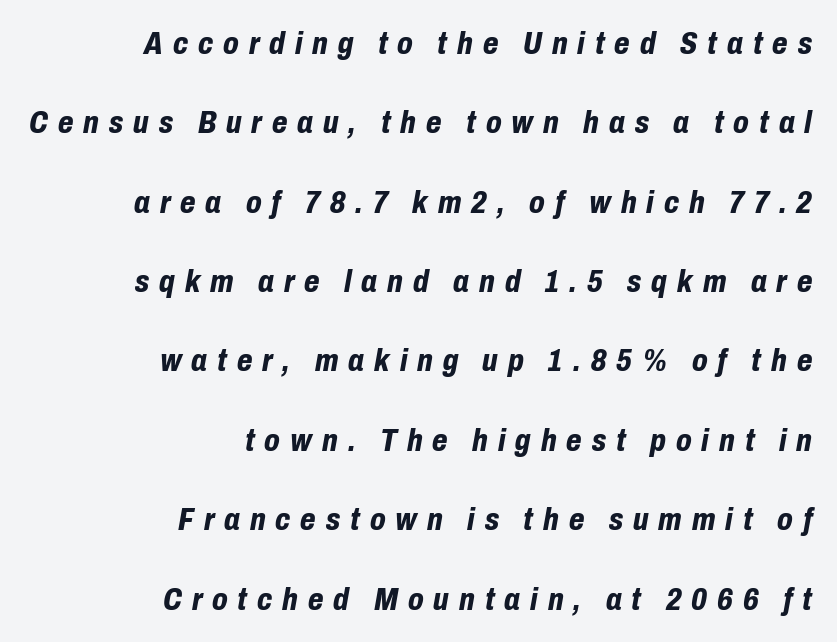
Q: Is the text bold? A: Yes.
Q: Is the text italic (slanted)? A: Yes, it leans right by about 10 degrees.
Q: Is the text underlined? A: No.
Q: How is the paragraph aligned? A: Right-aligned.
Q: Is the spacing between letters normal or unusually wide? A: Unusually wide.
Q: Is the spacing between lines tight, normal or loose? A: Loose.
Q: Width (condensed, normal, or wide)? A: Condensed.
Q: Stroke contrast? A: Low.
Q: x-height? A: Medium.
Q: Monospaced? A: No.
